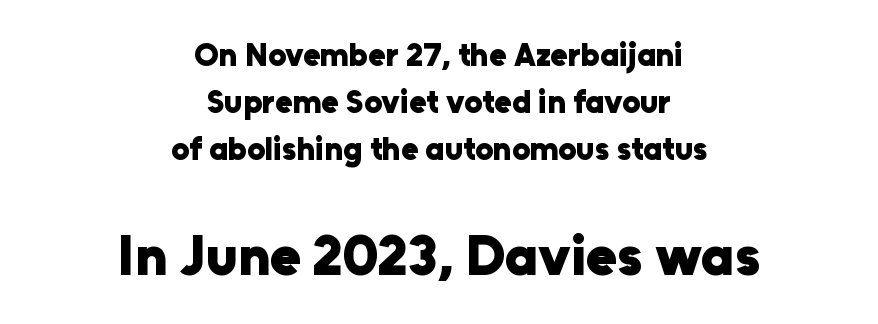
{"serif": "no", "italic": "no", "bold": "yes", "weight": "heavy", "width": "normal", "stroke_contrast": "low", "x_height": "medium", "monospaced": "no", "underline": "no", "align": "center", "line_spacing": "normal", "line_spacing_ratio": 1.47, "letter_spacing": "normal", "letter_spacing_em": 0.0, "larger_block": "second", "size_ratio": 1.75, "glyph_px": 56}
